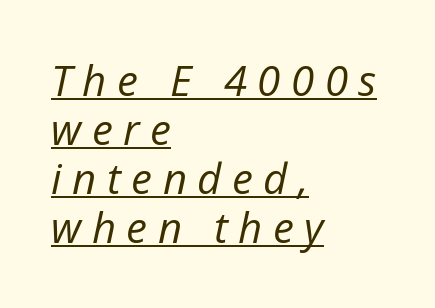
Q: Is the text bold? A: No.
Q: Is the text italic (slanted)? A: Yes, it leans right by about 12 degrees.
Q: Is the text underlined? A: Yes.
Q: How is the paragraph aligned? A: Left-aligned.
Q: Is the spacing between letters normal or unusually wide? A: Unusually wide.
Q: Width (condensed, normal, or wide)? A: Normal.
Q: Stroke contrast? A: Low.
Q: x-height? A: Medium.
Q: Monospaced? A: No.
